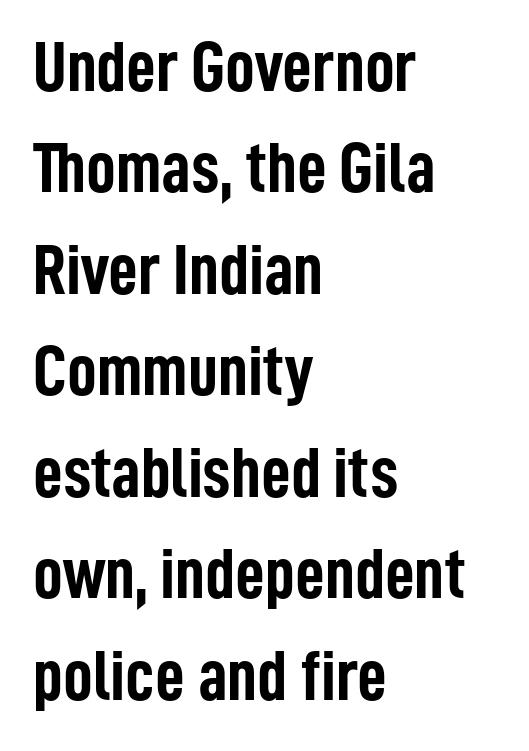
{"serif": "no", "italic": "no", "bold": "yes", "weight": "semibold", "width": "condensed", "stroke_contrast": "low", "x_height": "medium", "monospaced": "no", "underline": "no", "align": "left", "line_spacing": "normal", "line_spacing_ratio": 1.39, "letter_spacing": "normal", "letter_spacing_em": 0.0, "glyph_px": 73}
